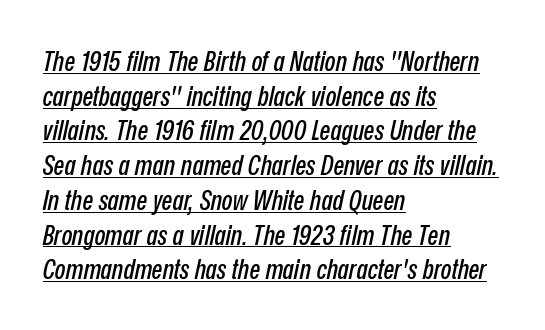
{"italic": "yes", "lean": "right", "slant_degrees": 12, "width": "condensed", "stroke_contrast": "low", "x_height": "medium", "monospaced": "no", "underline": "yes", "align": "left", "line_spacing_ratio": 1.24, "letter_spacing": "normal", "letter_spacing_em": 0.0, "glyph_px": 28}
